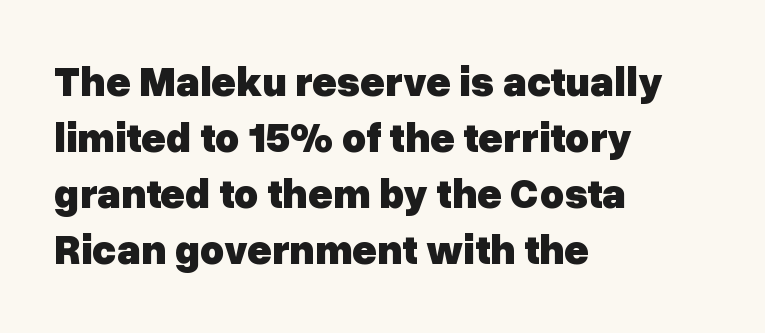
The image shows 42 px heavy sans-serif type, upright; set left-aligned, normal line spacing (1.33x), normal letter spacing, not underlined; low stroke contrast and a medium x-height.
